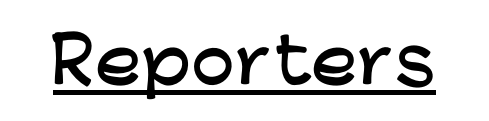
Look at the bottom of the vertical strokes: they stop flat, with no serifs. The line texture is even and compact thanks to regular tracking. What decoration does the sample have? An underline. Do the letters lean? They stand straight. Here the designer chose a conventional face with non-uniform glyph widths.
